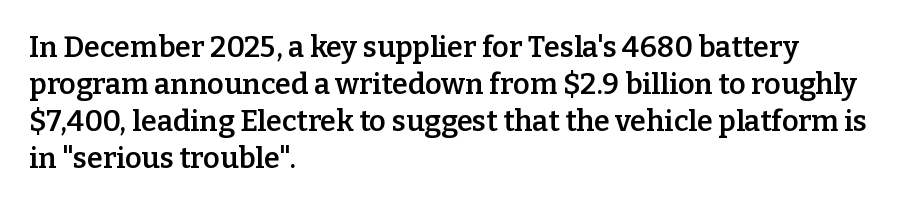
The specimen reads as upright at a glance. Strokes here are thickened, but only to semibold level. Glance below the letters and you will spot only blank space. Which margin do the lines hug? The left one — the right edge is uneven.
